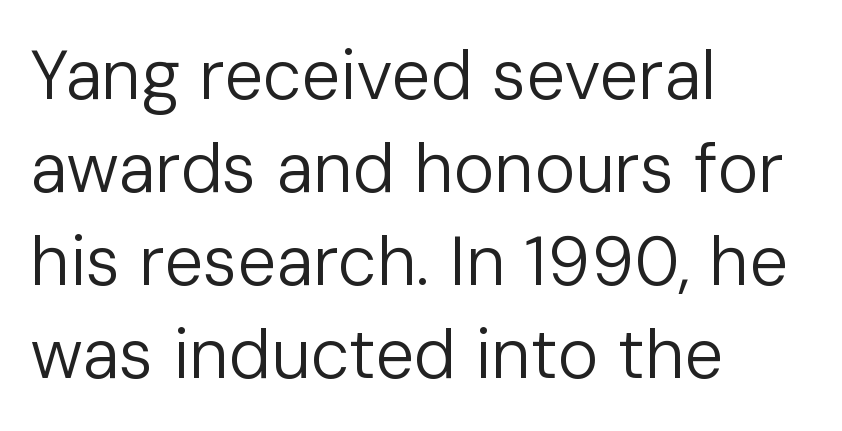
Q: Is the text bold? A: No.
Q: Is the text italic (slanted)? A: No, it is upright.
Q: Is the typeface a serif or a sans-serif typeface? A: Sans-serif.
Q: Is the text underlined? A: No.
Q: How is the paragraph aligned? A: Left-aligned.
Q: Is the spacing between letters normal or unusually wide? A: Normal.
Q: Is the spacing between lines tight, normal or loose? A: Normal.
Q: Width (condensed, normal, or wide)? A: Normal.
Q: Stroke contrast? A: Low.
Q: x-height? A: Medium.
Q: Monospaced? A: No.
